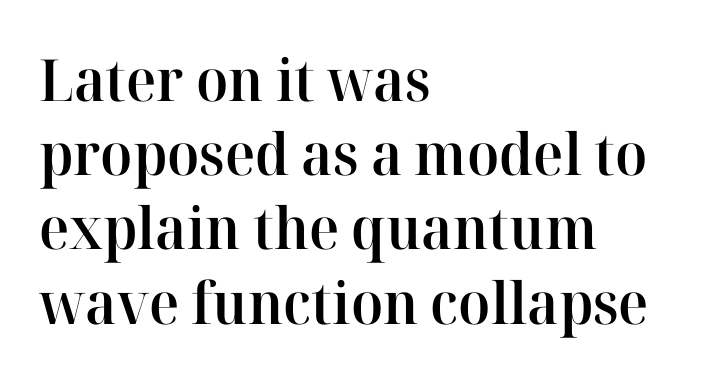
Q: Is the text bold? A: Semi-bold.
Q: Is the text italic (slanted)? A: No, it is upright.
Q: Is the typeface a serif or a sans-serif typeface? A: Serif.
Q: Is the text underlined? A: No.
Q: How is the paragraph aligned? A: Left-aligned.
Q: Is the spacing between letters normal or unusually wide? A: Normal.
Q: Is the spacing between lines tight, normal or loose? A: Normal.
Q: Width (condensed, normal, or wide)? A: Normal.
Q: Stroke contrast? A: High.
Q: x-height? A: Medium.
Q: Monospaced? A: No.
